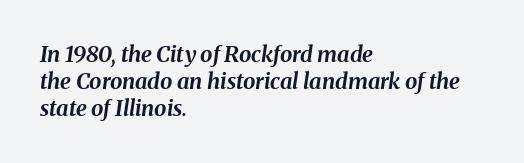
This rendering leaves character spacing at its baseline value. The text block is weighted toward the left margin, trailing off unevenly rightward. Letters rest on an invisible, unmarked baseline. Compared with ordinary roman type, these characters are visibly tilted. Typesetter's note: full bold, strokes at maximum text heaviness.
